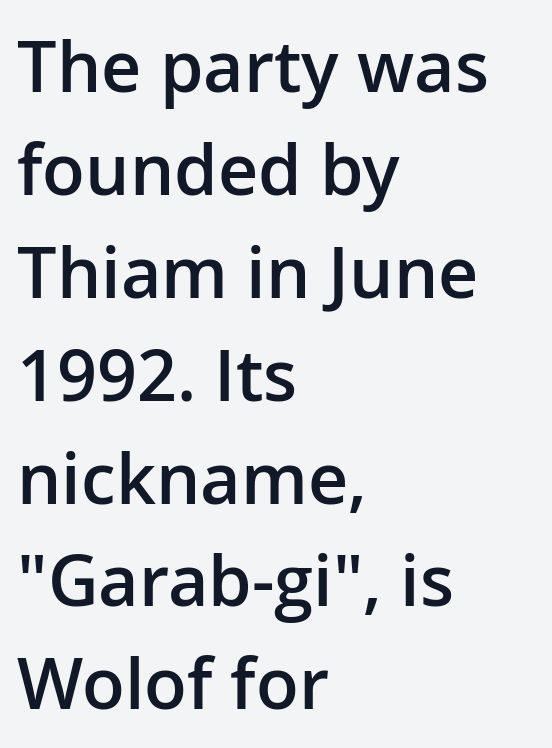
{"serif": "no", "italic": "no", "bold": "semi", "weight": "semibold", "width": "normal", "stroke_contrast": "low", "x_height": "medium", "monospaced": "no", "underline": "no", "align": "left", "line_spacing": "normal", "line_spacing_ratio": 1.47, "letter_spacing": "normal", "letter_spacing_em": 0.0, "glyph_px": 70}
